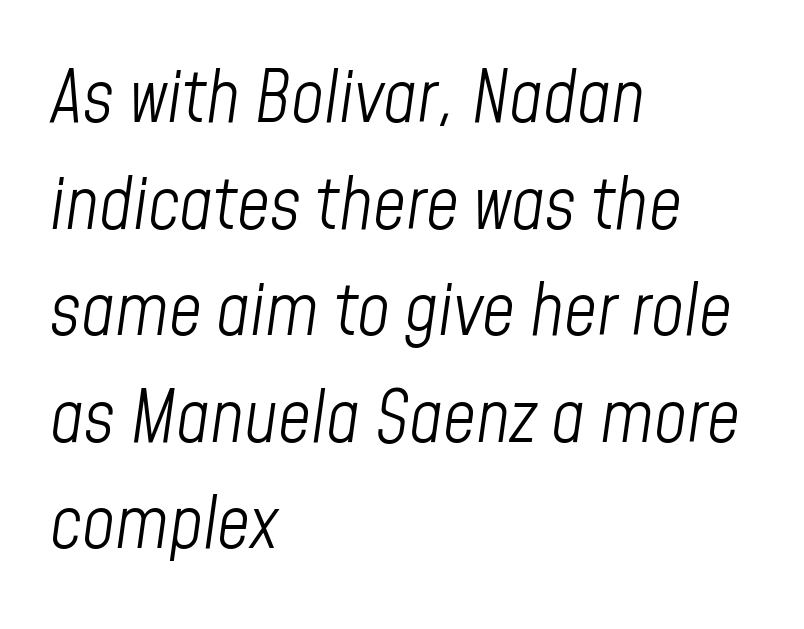
Q: Is the text bold? A: No.
Q: Is the text italic (slanted)? A: Yes, it leans right by about 8 degrees.
Q: Is the text underlined? A: No.
Q: How is the paragraph aligned? A: Left-aligned.
Q: Is the spacing between letters normal or unusually wide? A: Normal.
Q: Is the spacing between lines tight, normal or loose? A: Normal.
Q: Width (condensed, normal, or wide)? A: Condensed.
Q: Stroke contrast? A: Low.
Q: x-height? A: Medium.
Q: Monospaced? A: No.
